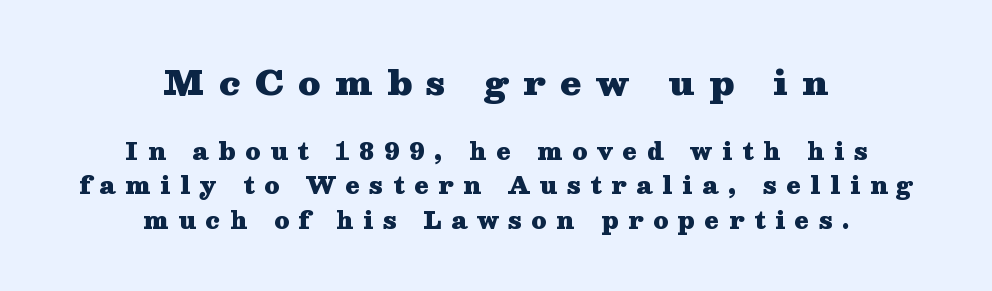
The rendering uses natural spacing where letterforms have individual widths. Glyph-to-glyph distance is far greater than everyday printed text. The rag falls on both sides of this text block equally. Do the letters lean? They stand straight.
